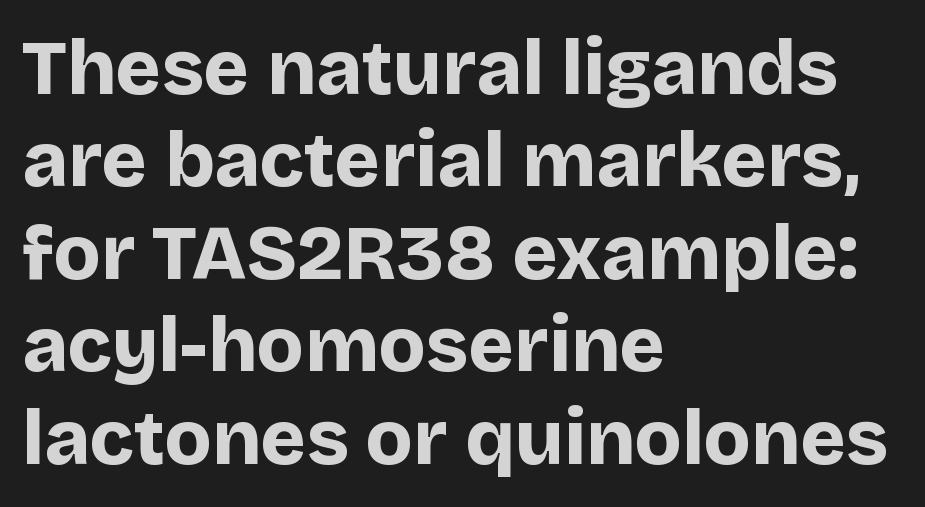
{"serif": "no", "italic": "no", "bold": "yes", "weight": "bold", "width": "normal", "stroke_contrast": "low", "x_height": "large", "monospaced": "no", "underline": "no", "align": "left", "line_spacing_ratio": 1.2, "letter_spacing": "normal", "letter_spacing_em": 0.0, "glyph_px": 77}
